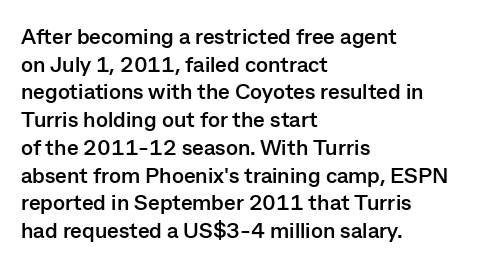
The image shows 22 px bold type, upright; set left-aligned, normal line spacing (1.26x), normal letter spacing, not underlined.
